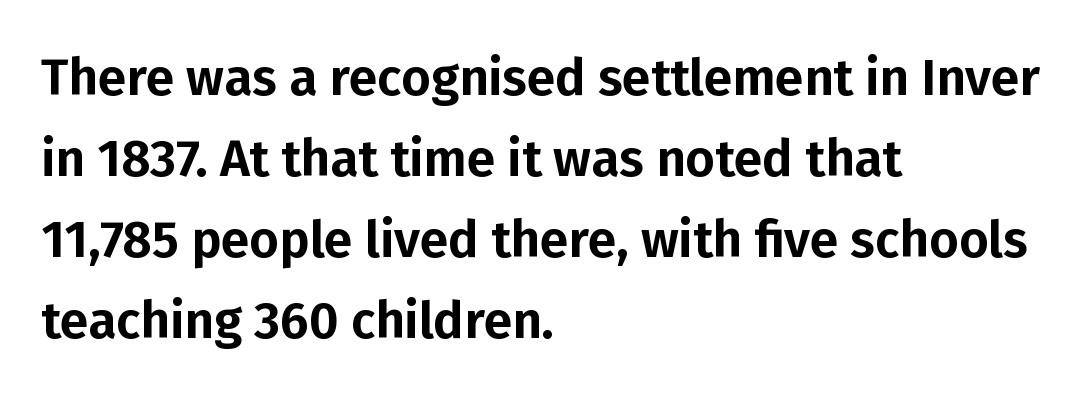
{"serif": "no", "italic": "no", "width": "normal", "stroke_contrast": "low", "x_height": "medium", "monospaced": "no", "underline": "no", "align": "left", "line_spacing": "normal", "line_spacing_ratio": 1.59, "letter_spacing": "normal", "letter_spacing_em": 0.0, "glyph_px": 51}
